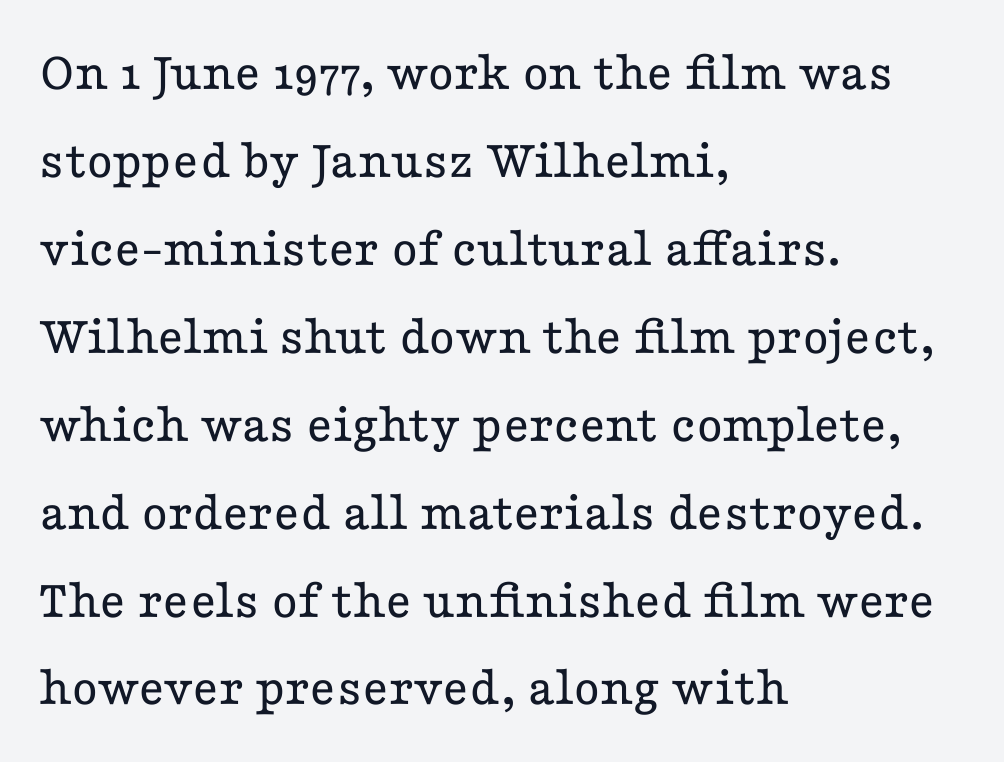
{"serif": "yes", "italic": "no", "bold": "no", "weight": "regular", "width": "wide", "stroke_contrast": "low", "x_height": "medium", "monospaced": "no", "underline": "no", "align": "left", "line_spacing": "normal", "line_spacing_ratio": 1.57, "letter_spacing": "normal", "letter_spacing_em": 0.0, "glyph_px": 56}
